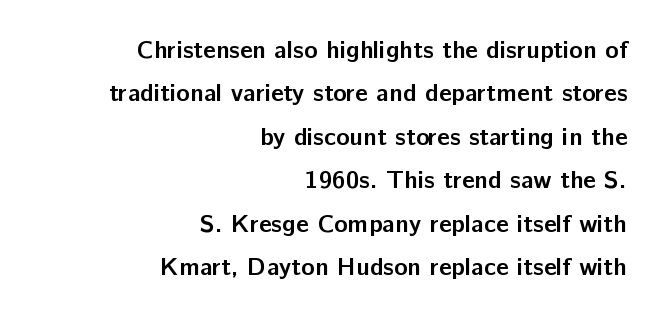
Bold? Absolutely — the strokes are thick and heavy. It's the straight-up-and-down kind of type. A typesetter would call this zero additional tracking. Plain, unruled lines of type.
